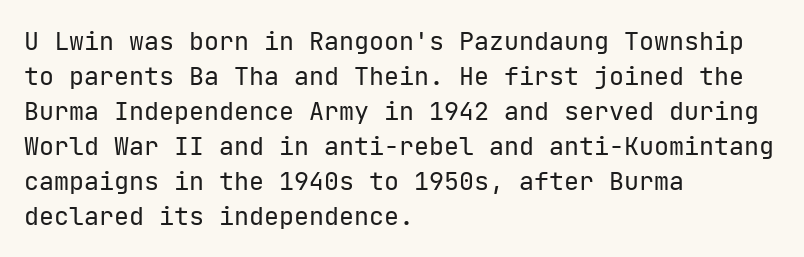
Nobody drew a line under any word here. The passage is arranged the way most books set body copy — flush left. Is the stroke heavy? The answer is a plain regular-or-lighter. Nobody touched the tracking dial on this one. A roman cut, with each character standing at attention. The space between consecutive lines is moderate.
